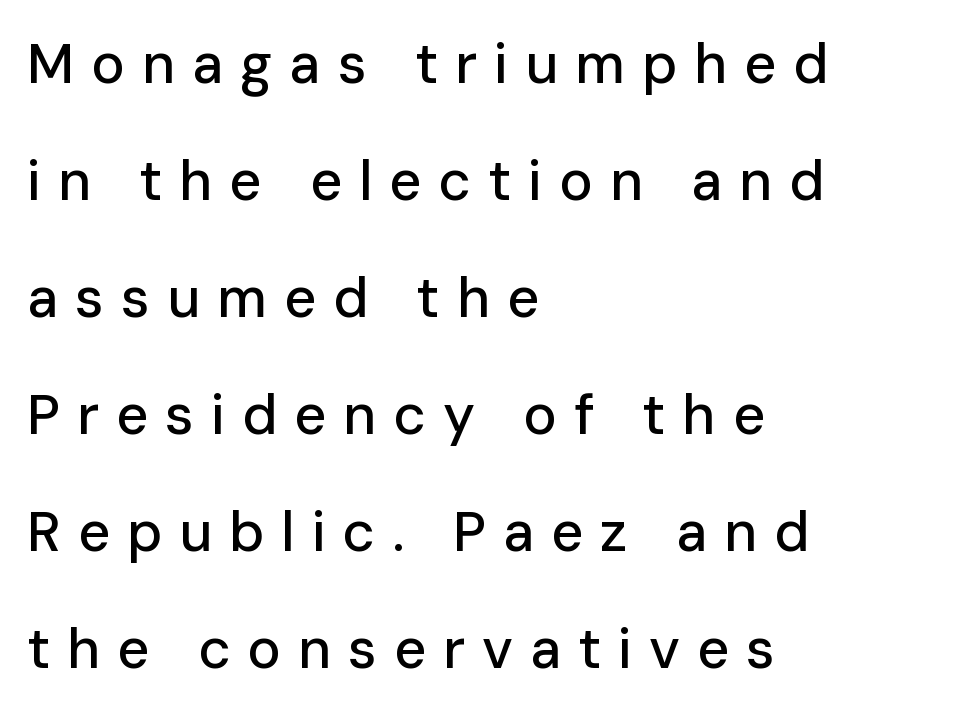
The image shows 56 px sans-serif type, upright; set left-aligned, loose line spacing (2.09x), unusually wide letter spacing (+0.3 em), not underlined; low stroke contrast and a medium x-height.
